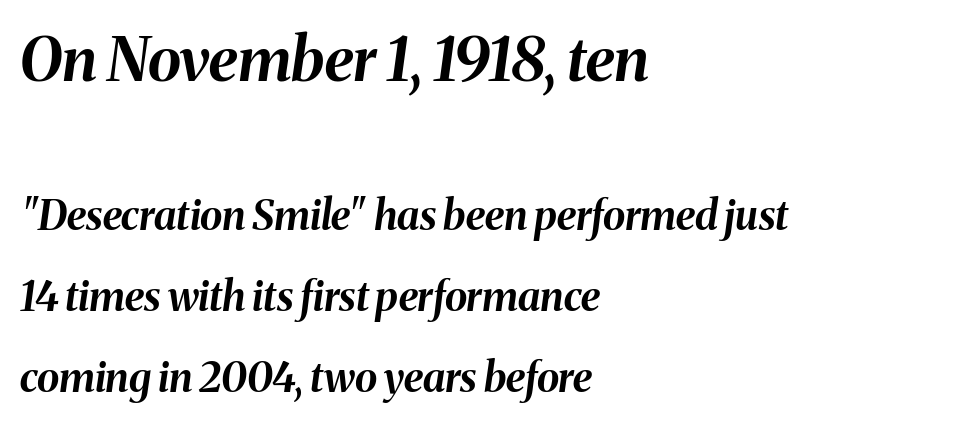
{"italic": "yes", "lean": "right", "slant_degrees": 8, "bold": "yes", "weight": "bold", "width": "normal", "stroke_contrast": "medium", "x_height": "medium", "monospaced": "no", "underline": "no", "align": "left", "line_spacing": "loose", "line_spacing_ratio": 1.97, "letter_spacing": "normal", "letter_spacing_em": 0.0, "larger_block": "first", "size_ratio": 1.49, "glyph_px": 61}
